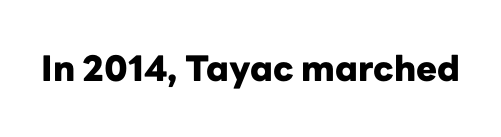
The image shows 35 px heavy sans-serif type, upright; set normal letter spacing, not underlined; low stroke contrast and a medium x-height.
